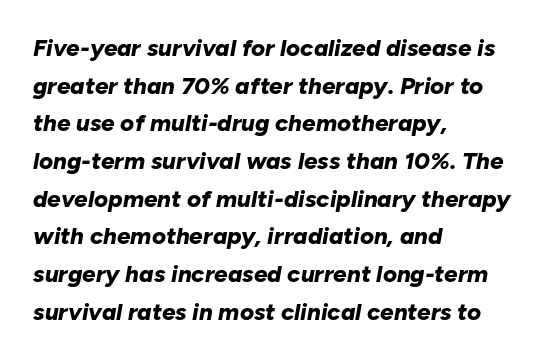
{"italic": "yes", "lean": "right", "slant_degrees": 10, "bold": "yes", "underline": "no", "align": "left", "line_spacing": "normal", "line_spacing_ratio": 1.57, "letter_spacing": "normal", "letter_spacing_em": 0.0, "glyph_px": 24}
